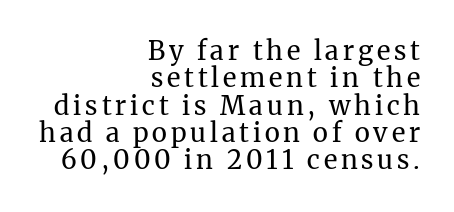
Q: Is the text bold? A: No.
Q: Is the text italic (slanted)? A: No, it is upright.
Q: Is the text underlined? A: No.
Q: How is the paragraph aligned? A: Right-aligned.
Q: Is the spacing between lines tight, normal or loose? A: Tight.
